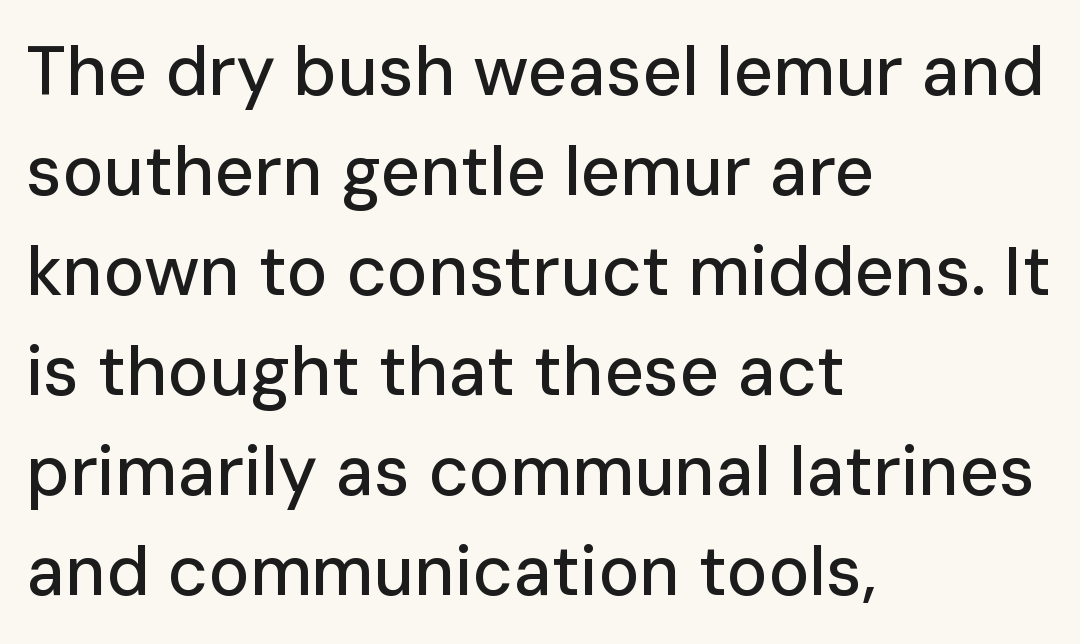
{"serif": "no", "italic": "no", "width": "normal", "stroke_contrast": "low", "x_height": "medium", "monospaced": "no", "underline": "no", "align": "left", "line_spacing": "normal", "line_spacing_ratio": 1.45, "letter_spacing": "normal", "letter_spacing_em": 0.0, "glyph_px": 69}
